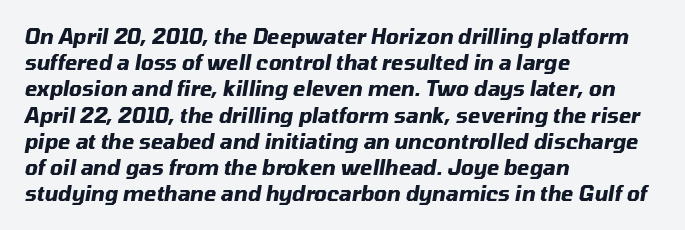
{"italic": "yes", "lean": "right", "slant_degrees": 10, "bold": "yes", "underline": "no", "align": "left", "line_spacing": "normal", "line_spacing_ratio": 1.31, "letter_spacing": "normal", "letter_spacing_em": 0.0, "glyph_px": 20}
